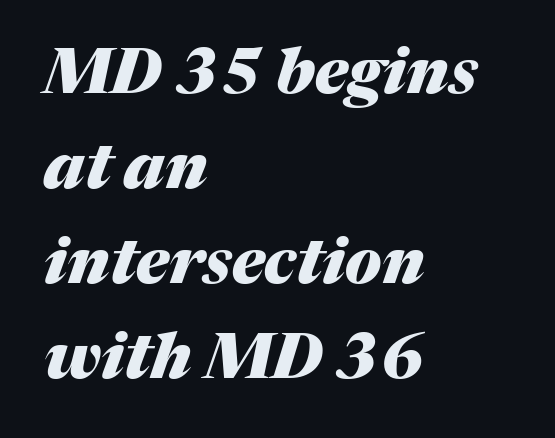
{"italic": "yes", "lean": "right", "slant_degrees": 17, "bold": "yes", "weight": "heavy", "width": "normal", "stroke_contrast": "medium", "x_height": "medium", "monospaced": "no", "underline": "no", "align": "left", "line_spacing": "normal", "line_spacing_ratio": 1.51, "letter_spacing": "normal", "letter_spacing_em": 0.0, "glyph_px": 63}
